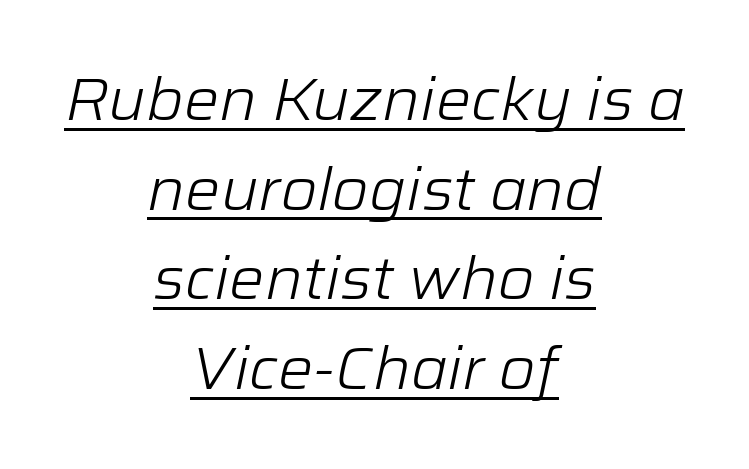
{"italic": "yes", "lean": "right", "slant_degrees": 12, "bold": "no", "weight": "light", "width": "normal", "stroke_contrast": "low", "x_height": "medium", "monospaced": "no", "underline": "yes", "align": "center", "line_spacing": "normal", "line_spacing_ratio": 1.52, "letter_spacing": "normal", "letter_spacing_em": 0.0, "glyph_px": 59}
